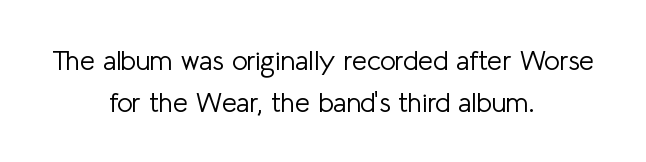
The image shows 27 px text type, upright; set centered, normal line spacing (1.57x), normal letter spacing, not underlined.
